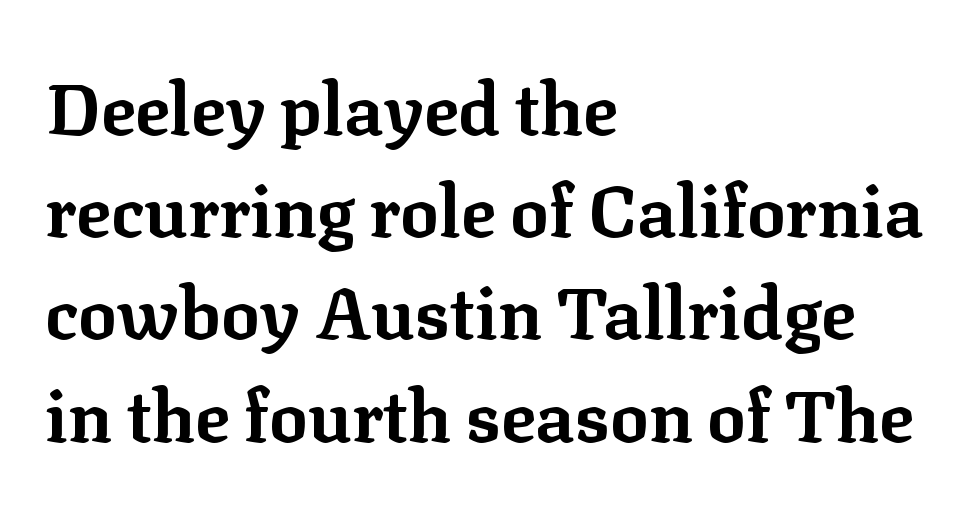
The image shows 72 px bold serif type, upright; set left-aligned, normal line spacing (1.42x), normal letter spacing, not underlined; low stroke contrast and a medium x-height.
